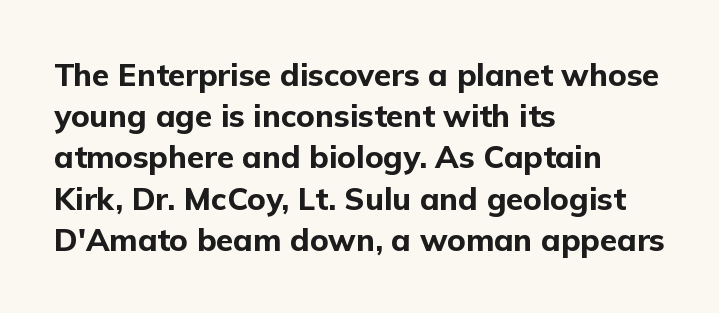
{"serif": "no", "italic": "no", "bold": "yes", "weight": "bold", "width": "normal", "stroke_contrast": "low", "x_height": "medium", "monospaced": "no", "underline": "no", "align": "left", "line_spacing": "normal", "line_spacing_ratio": 1.33, "letter_spacing": "normal", "letter_spacing_em": 0.0, "glyph_px": 31}
